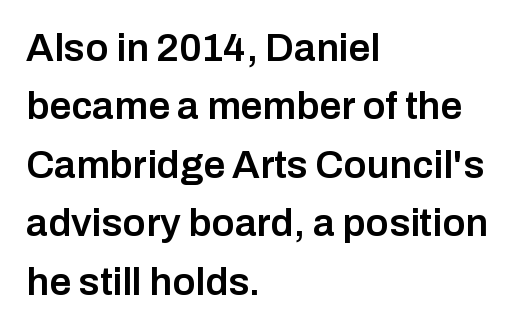
Q: Is the text bold? A: Semi-bold.
Q: Is the text italic (slanted)? A: No, it is upright.
Q: Is the typeface a serif or a sans-serif typeface? A: Sans-serif.
Q: Is the text underlined? A: No.
Q: How is the paragraph aligned? A: Left-aligned.
Q: Is the spacing between letters normal or unusually wide? A: Normal.
Q: Is the spacing between lines tight, normal or loose? A: Normal.
Q: Width (condensed, normal, or wide)? A: Normal.
Q: Stroke contrast? A: Low.
Q: x-height? A: Medium.
Q: Monospaced? A: No.
